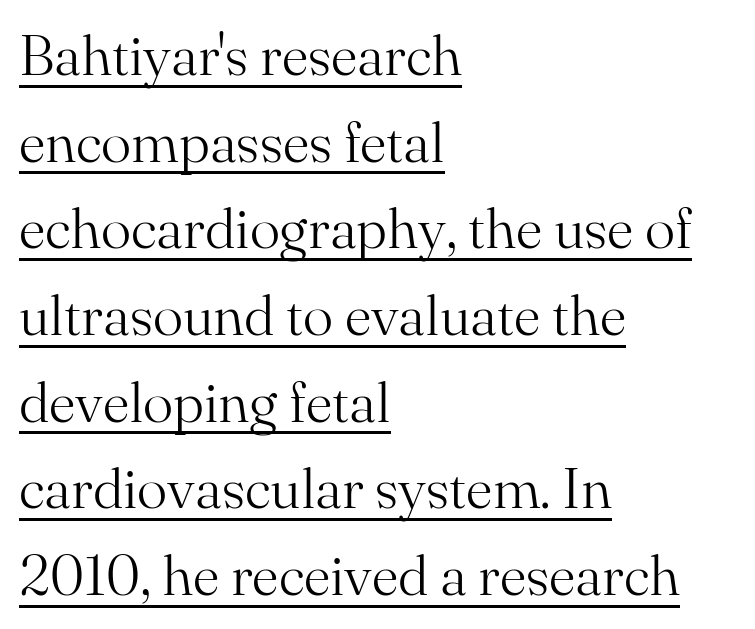
The image shows 57 px light serif type, upright; set left-aligned, normal line spacing (1.52x), normal letter spacing, underlined; medium stroke contrast and a small x-height.
